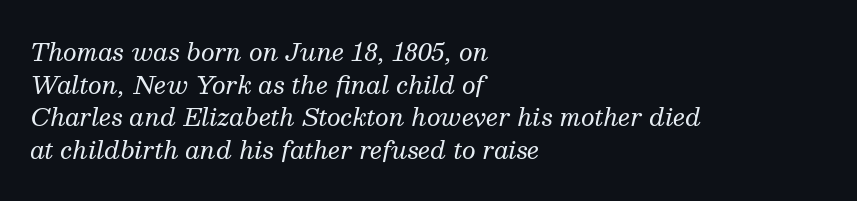
Q: Is the text bold? A: No.
Q: Is the text italic (slanted)? A: Yes, it leans right by about 13 degrees.
Q: Is the text underlined? A: No.
Q: How is the paragraph aligned? A: Left-aligned.
Q: Is the spacing between letters normal or unusually wide? A: Normal.
Q: Is the spacing between lines tight, normal or loose? A: Normal.
